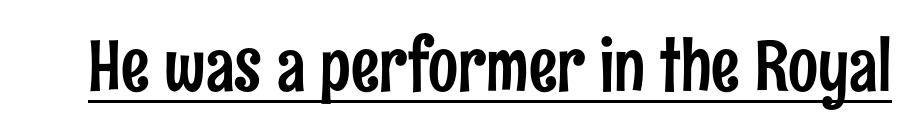
{"serif": "no", "italic": "no", "width": "condensed", "stroke_contrast": "low", "x_height": "medium", "monospaced": "no", "underline": "yes", "letter_spacing": "normal", "letter_spacing_em": 0.0, "glyph_px": 71}
